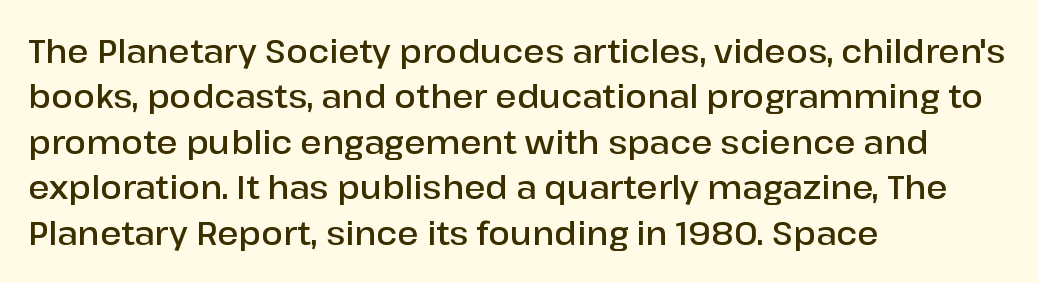
{"serif": "no", "italic": "no", "bold": "semi", "weight": "semibold", "width": "normal", "stroke_contrast": "low", "x_height": "medium", "monospaced": "no", "underline": "no", "align": "left", "line_spacing": "normal", "line_spacing_ratio": 1.42, "letter_spacing": "normal", "letter_spacing_em": 0.0, "glyph_px": 32}
